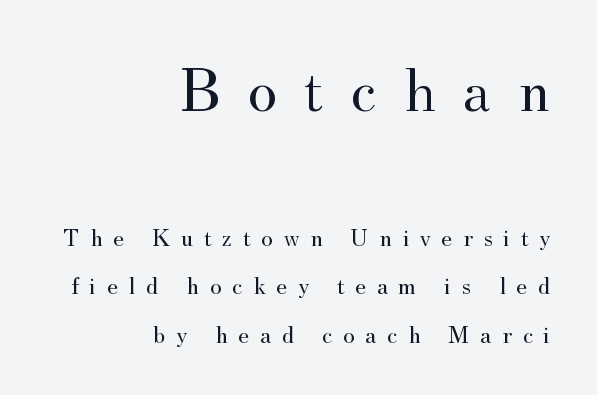
The image shows 63 px regular-weight serif type, upright; set right-aligned, loose line spacing (1.94x), unusually wide letter spacing (+0.43 em), not underlined; the first (top) block is 2.52x larger; medium stroke contrast and a small x-height.
